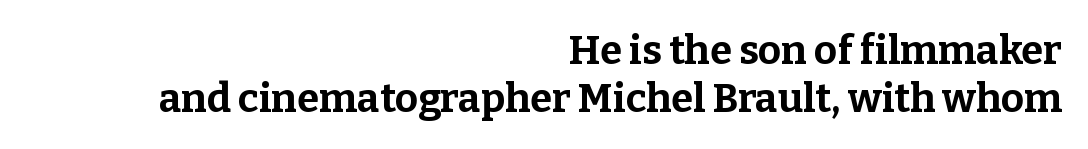
Stroke terminals: seriffed. Character widths vary here, with narrow letters taking less room than wide ones. In terms of posture, this sample is upright. The zone under the glyphs is completely vacant. As a designer I'd log this as weight 700, bold. All the whitespace from short lines collects on the left.
